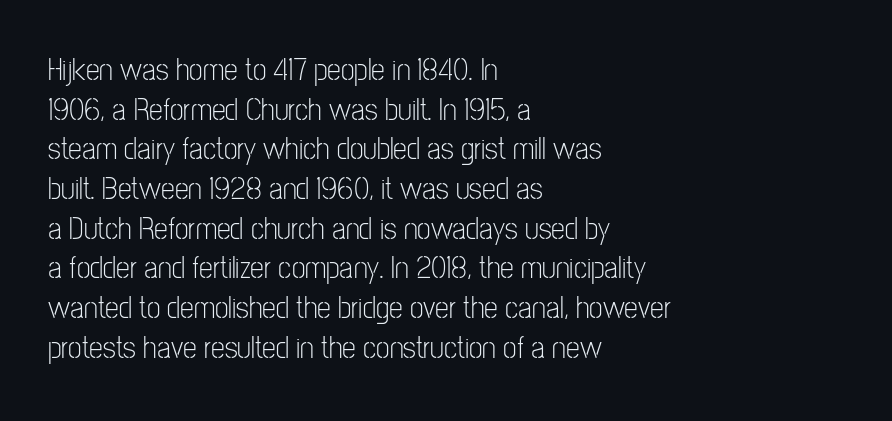
Q: Is the text bold? A: No.
Q: Is the text italic (slanted)? A: No, it is upright.
Q: Is the typeface a serif or a sans-serif typeface? A: Sans-serif.
Q: Is the text underlined? A: No.
Q: How is the paragraph aligned? A: Left-aligned.
Q: Is the spacing between letters normal or unusually wide? A: Normal.
Q: Is the spacing between lines tight, normal or loose? A: Normal.
Q: Width (condensed, normal, or wide)? A: Condensed.
Q: Stroke contrast? A: Low.
Q: x-height? A: Medium.
Q: Monospaced? A: No.
